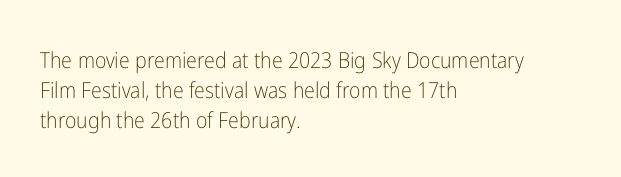
The letterforms sit shoulder to shoulder at normal distance. The space directly below the letters is spotless. Counters stay open thanks to moderate or lighter strokes. The vertical gap from one line to the next is medium. Ascenders rise straight up at ninety degrees. The ragged edge is on the right, which tells us the setting is flush left.
